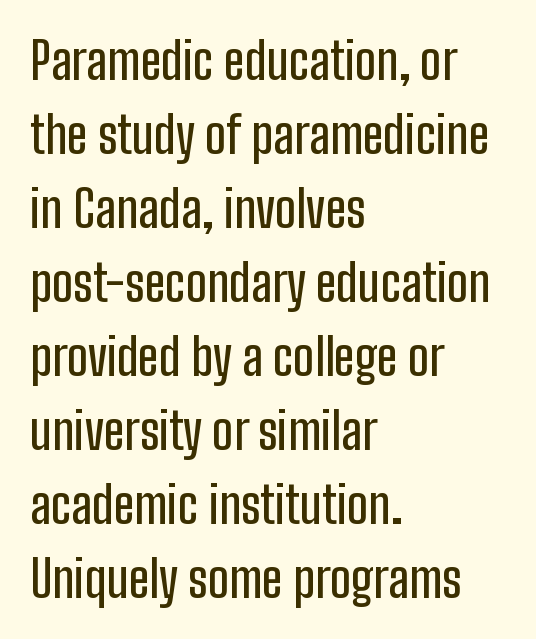
{"serif": "no", "italic": "no", "width": "condensed", "stroke_contrast": "low", "x_height": "medium", "monospaced": "no", "underline": "no", "align": "left", "line_spacing": "normal", "line_spacing_ratio": 1.48, "letter_spacing": "normal", "letter_spacing_em": 0.0, "glyph_px": 50}
